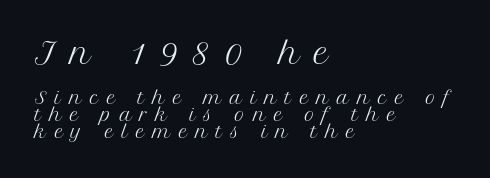
Q: Is the text bold? A: No.
Q: Is the text italic (slanted)? A: Yes.
Q: Is the text underlined? A: No.
Q: How is the paragraph aligned? A: Left-aligned.
Q: Is the spacing between letters normal or unusually wide? A: Unusually wide.
Q: Is the spacing between lines tight, normal or loose? A: Tight.
Q: Which block of text is set in a larger size, the first (top) or the second (bottom)? A: The first (top) one.
Q: Width (condensed, normal, or wide)? A: Normal.
Q: Stroke contrast? A: Medium.
Q: x-height? A: Medium.
Q: Monospaced? A: No.
